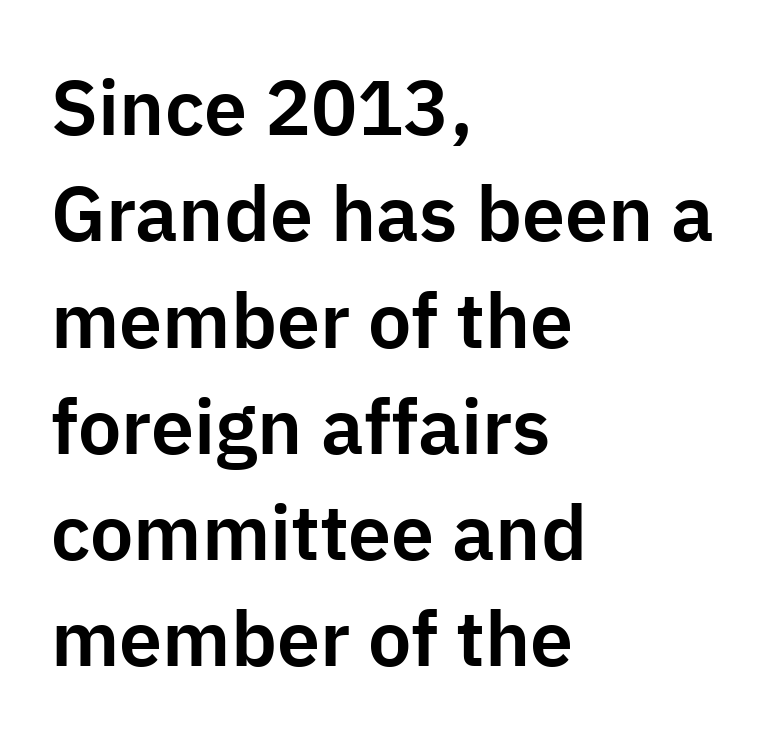
Alignment: flush left. The baseline area is clear. Is this a fixed-width face? No — the glyphs have proportional, varying widths. Unlike a traditional serif, this face leaves its strokes unadorned. Default kerning and tracking; the words read as compact shapes.
